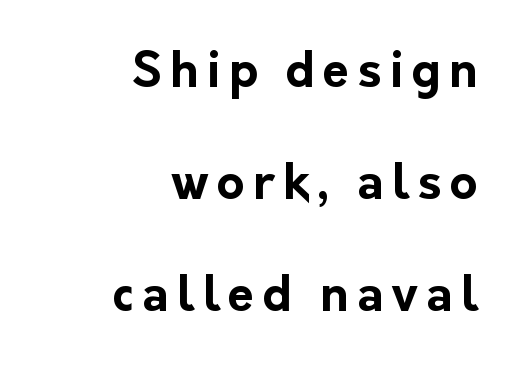
{"serif": "no", "italic": "no", "bold": "yes", "weight": "bold", "width": "normal", "stroke_contrast": "low", "x_height": "medium", "monospaced": "no", "underline": "no", "align": "right", "line_spacing": "loose", "line_spacing_ratio": 2.33, "glyph_px": 48}
